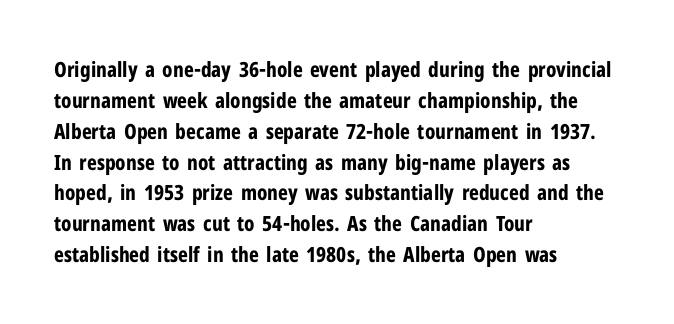
The image shows 21 px bold type, upright; set left-aligned, normal line spacing (1.47x), normal letter spacing, not underlined.
